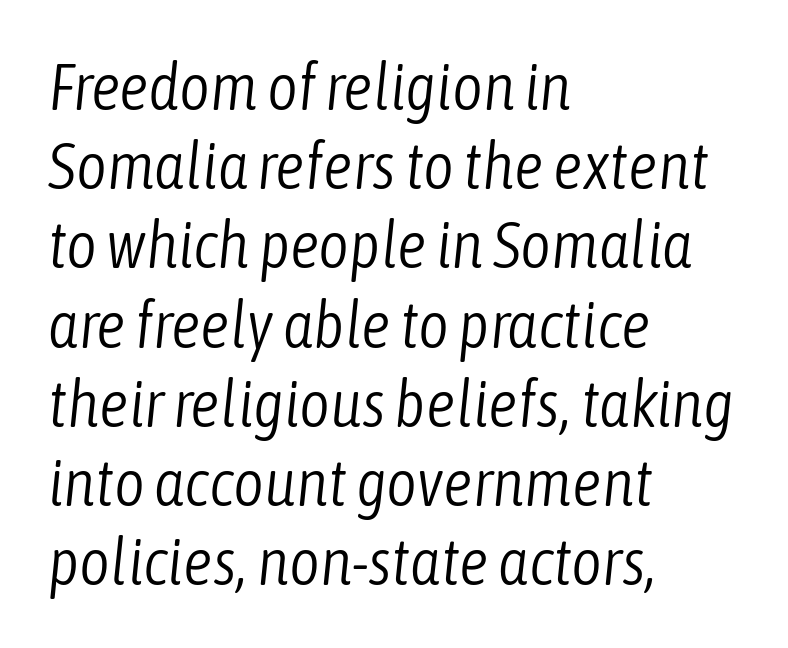
Each word holds together tightly as a unit, with standard inter-letter gaps. Compared with ordinary roman type, these characters are visibly tilted. Stems and bowls with no extra thickness — not bold. This rendering uses left alignment, leaving the right contour irregular. The passage shown is typed in a proportional face where columns would drift. Unmarked baselines from the first word to the last.
